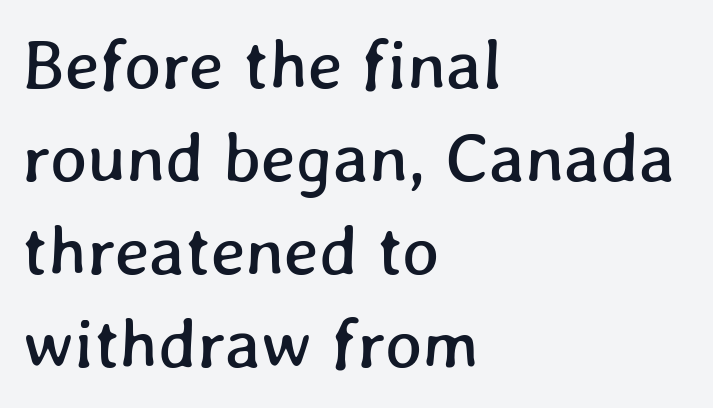
{"width": "normal", "stroke_contrast": "low", "x_height": "medium", "monospaced": "no", "underline": "no", "align": "left", "line_spacing": "normal", "line_spacing_ratio": 1.33, "letter_spacing": "normal", "letter_spacing_em": 0.0, "glyph_px": 70}
